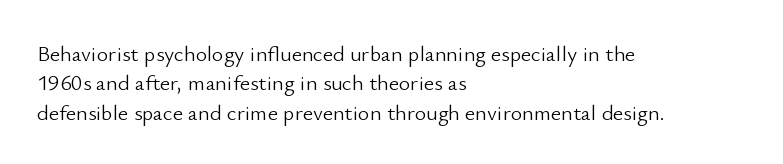
Q: Is the text bold? A: No.
Q: Is the text italic (slanted)? A: No, it is upright.
Q: Is the text underlined? A: No.
Q: How is the paragraph aligned? A: Left-aligned.
Q: Is the spacing between letters normal or unusually wide? A: Normal.
Q: Is the spacing between lines tight, normal or loose? A: Normal.
